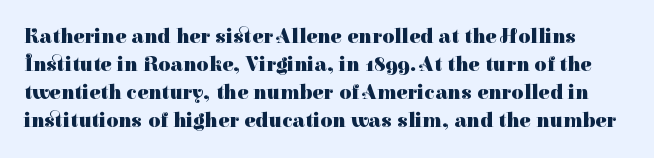
{"italic": "no", "bold": "yes", "underline": "no", "line_spacing": "normal", "line_spacing_ratio": 1.34, "letter_spacing": "normal", "letter_spacing_em": 0.0, "glyph_px": 21}
